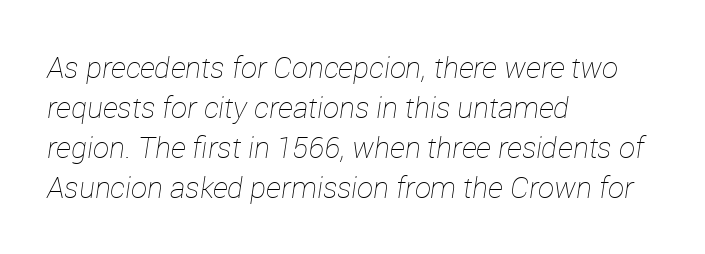
The vertical gap from one line to the next is medium. Anything drawn beneath the words? Only blank space. The text carries the slant typical of an italic or oblique font. This sample has the flowing, uneven cadence of proportional lettering. The passage shown is not bold in any degree.
